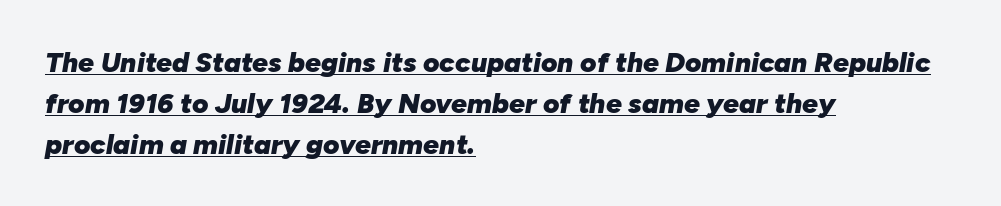
This is oblique type, the kind used for emphasis or titles. The face used here appears with an underline applied. In terms of letterspacing, this is plain default setting. The passage shown is typed in a proportional face where columns would drift. The compositor pushed each line to the left boundary.
